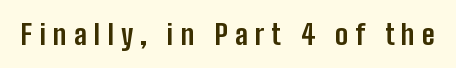
{"serif": "no", "italic": "no", "bold": "yes", "weight": "bold", "width": "condensed", "stroke_contrast": "low", "x_height": "medium", "monospaced": "no", "underline": "no", "letter_spacing": "wide", "letter_spacing_em": 0.25, "glyph_px": 28}
